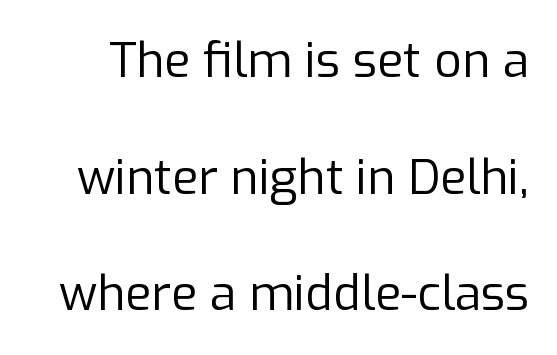
The image shows 48 px regular-weight sans-serif type, upright; set loose line spacing (2.43x), normal letter spacing, not underlined; low stroke contrast and a medium x-height.
